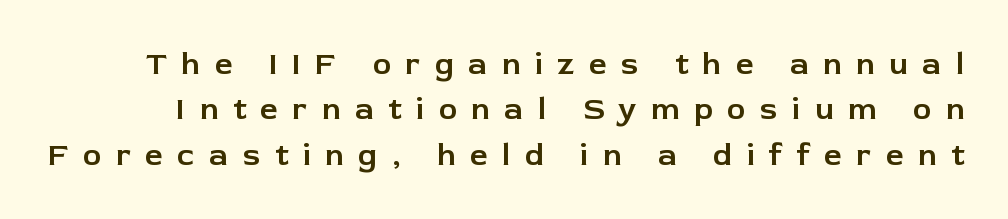
The image shows 31 px sans-serif type, upright; set normal line spacing (1.46x), unusually wide letter spacing (+0.47 em), not underlined; low stroke contrast and a medium x-height.
